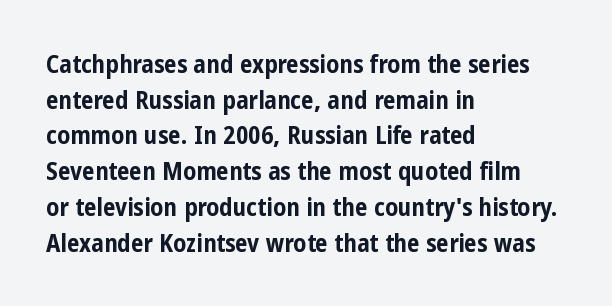
The image shows 25 px bold type, upright; set left-aligned, normal line spacing (1.43x), normal letter spacing, not underlined.
